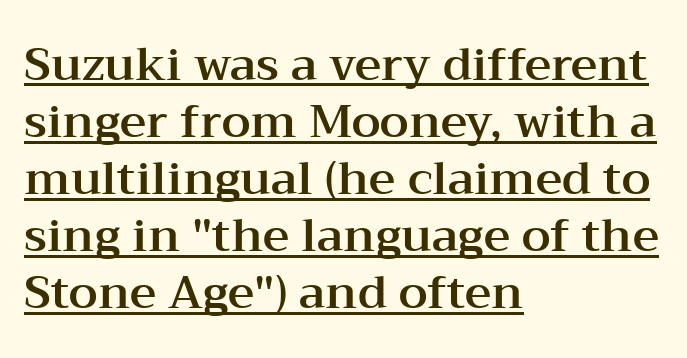
The image shows 46 px wide serif type, upright; set left-aligned, line spacing 1.24x, normal letter spacing, underlined; medium stroke contrast and a medium x-height.
